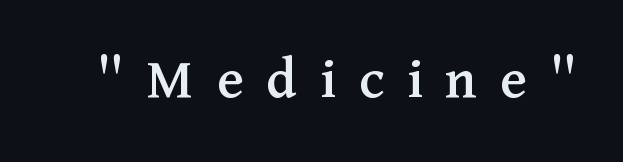
{"serif": "yes", "italic": "no", "width": "normal", "stroke_contrast": "medium", "x_height": "medium", "monospaced": "no", "underline": "no", "letter_spacing": "wide", "letter_spacing_em": 0.37, "glyph_px": 61}
